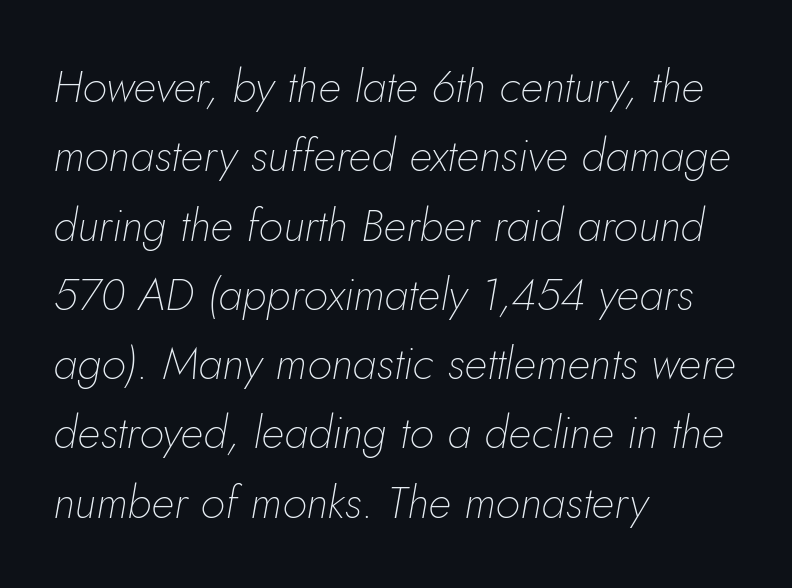
{"italic": "yes", "lean": "right", "slant_degrees": 5, "bold": "no", "weight": "thin", "width": "normal", "stroke_contrast": "low", "x_height": "small", "monospaced": "no", "underline": "no", "align": "left", "line_spacing": "normal", "line_spacing_ratio": 1.54, "letter_spacing": "normal", "letter_spacing_em": 0.0, "glyph_px": 45}
